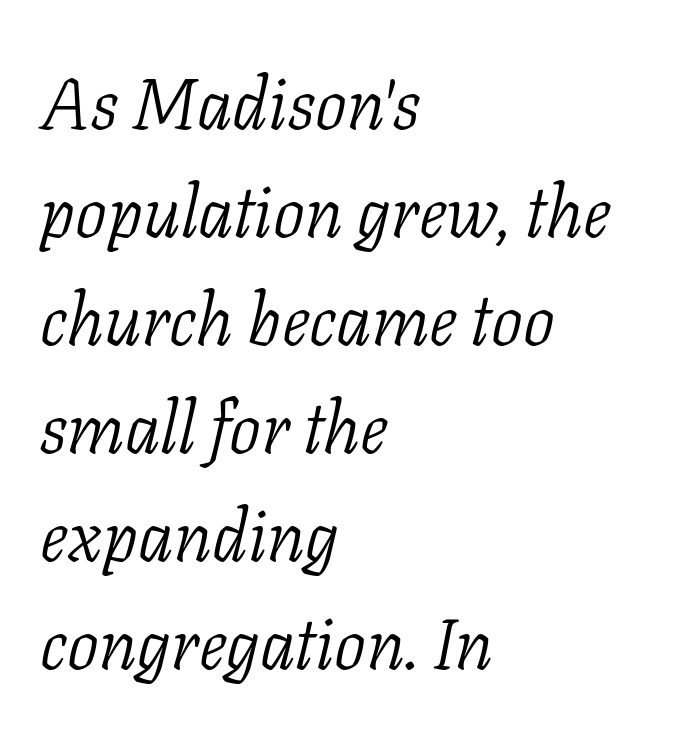
A normal amount of white space separates one row of letters from the next. Yep, those are serifs on the letters. Caption: standard tracking, unaltered. Decoration check: the copy has no underline. Looks like regular typesetting: each glyph gets only the width it needs. The axis of the letterforms is tilted away from vertical.
